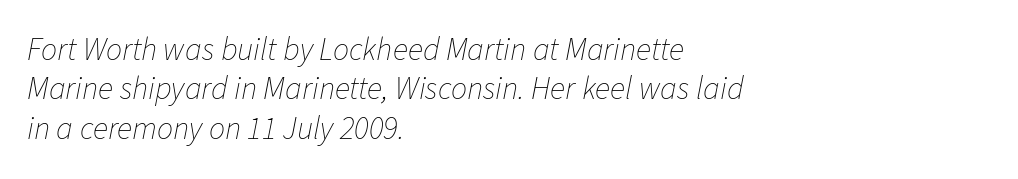
This sample uses an oblique cut, with every glyph tilted off the vertical. Stroke thickness stays within the range of a standard reading face or lighter. Each letter keeps its own natural width here, so spacing adapts to shape. Line beginnings align vertically; line endings do not. Observe the ordinary spacing: letters are neighbours, not strangers. Decoration check: the copy has no underline.
